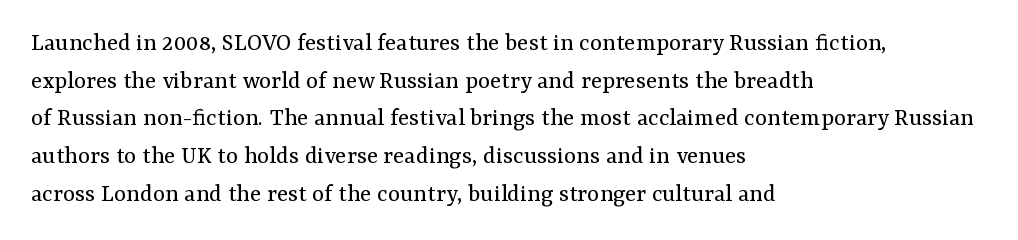
Q: Is the text bold? A: No.
Q: Is the text italic (slanted)? A: No, it is upright.
Q: Is the text underlined? A: No.
Q: How is the paragraph aligned? A: Left-aligned.
Q: Is the spacing between letters normal or unusually wide? A: Normal.
Q: Is the spacing between lines tight, normal or loose? A: Normal.
